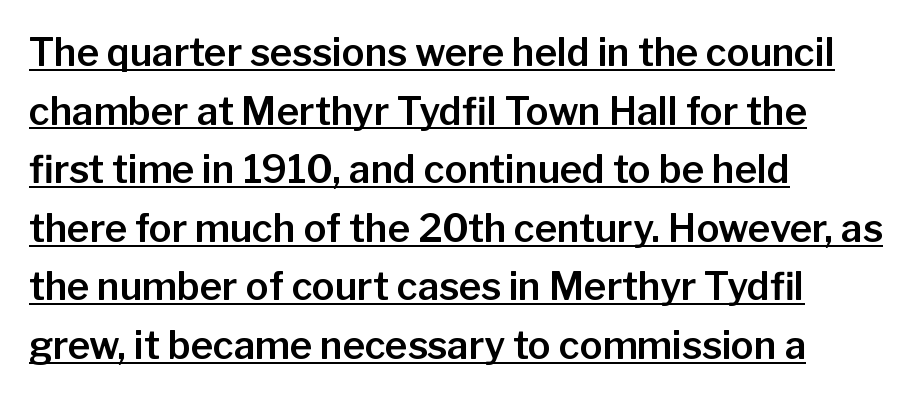
The image shows 38 px sans-serif type, upright; set left-aligned, normal line spacing (1.54x), normal letter spacing, underlined; low stroke contrast and a medium x-height.
